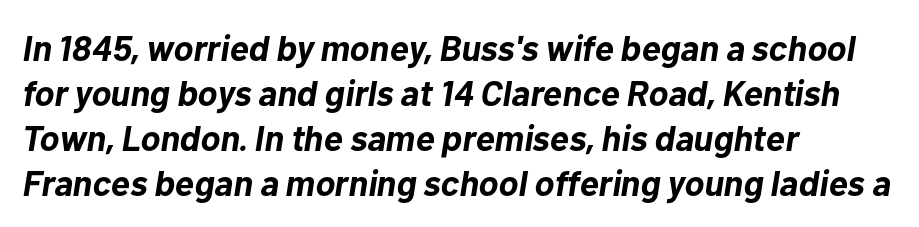
{"italic": "yes", "lean": "right", "slant_degrees": 10, "bold": "yes", "weight": "bold", "width": "normal", "stroke_contrast": "low", "x_height": "medium", "monospaced": "no", "underline": "no", "align": "left", "line_spacing": "normal", "line_spacing_ratio": 1.25, "letter_spacing": "normal", "letter_spacing_em": 0.0, "glyph_px": 36}
